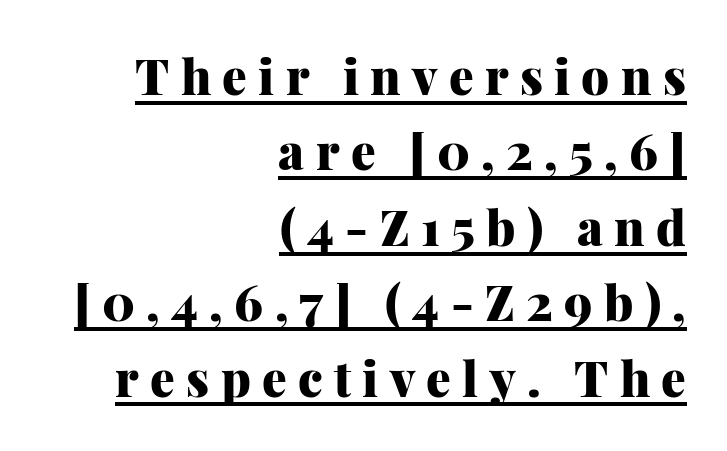
The image shows 49 px heavy serif type, upright; set right-aligned, normal line spacing (1.54x), unusually wide letter spacing (+0.23 em), underlined; medium stroke contrast and a medium x-height.
